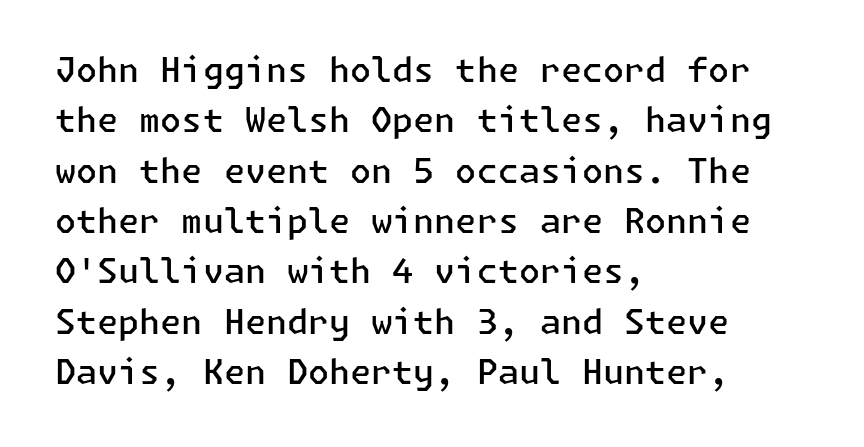
A fair bit of extra ink — the face is semibold, not bold. The tracking reads as untouched default to a designer's eye. Rows of type keep a routine distance in the vertical direction. Grotesque or geometric, the face here clearly has no serifs. Horizontal alignment here is leftward, the default for most running prose. Any mark beneath the type? The region is blank.
